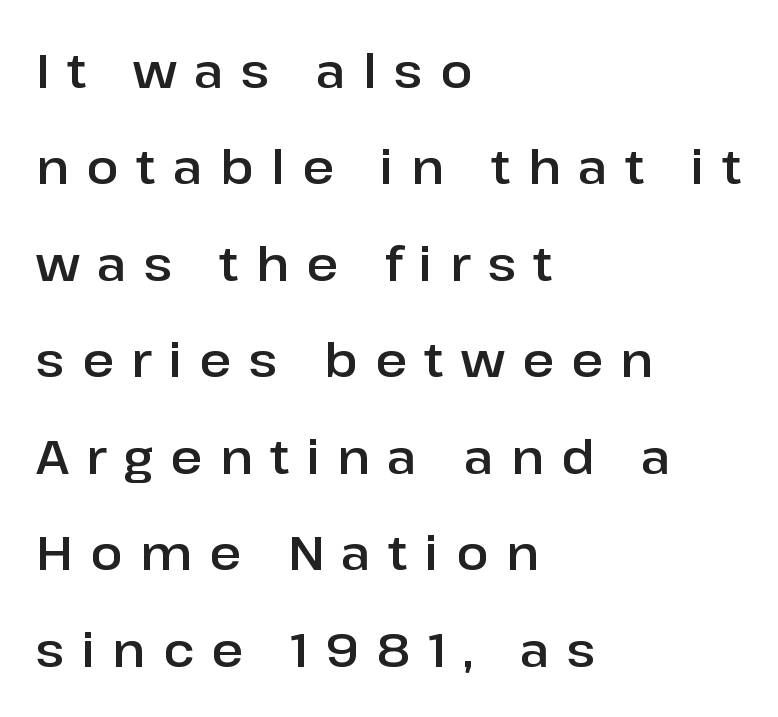
The specimen reads as upright at a glance. Compared with a centered layout, this one pins lines to the left instead. Horizontal bands of white between lines are thick stripes. Beneath every word, the page is bare. These lines are rendered in a variable-pitch font. Font category for this specimen: sans-serif.
